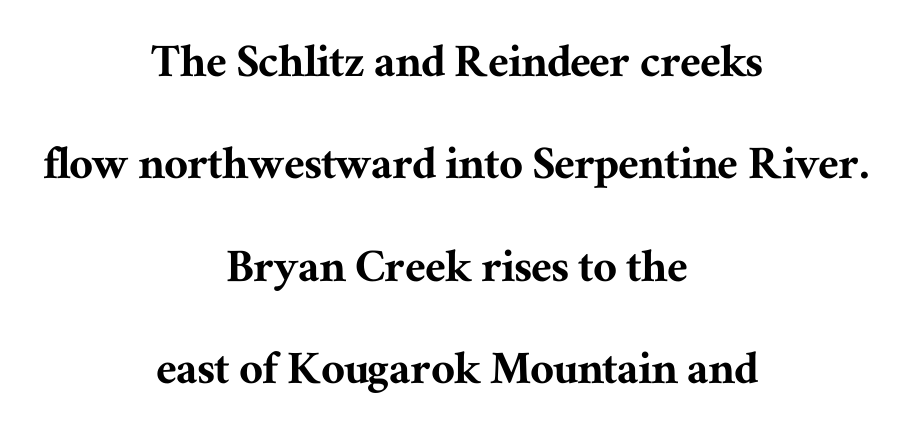
Q: Is the text italic (slanted)? A: No, it is upright.
Q: Is the typeface a serif or a sans-serif typeface? A: Serif.
Q: Is the text underlined? A: No.
Q: How is the paragraph aligned? A: Centered.
Q: Is the spacing between letters normal or unusually wide? A: Normal.
Q: Is the spacing between lines tight, normal or loose? A: Loose.
Q: Width (condensed, normal, or wide)? A: Normal.
Q: Stroke contrast? A: Medium.
Q: x-height? A: Medium.
Q: Monospaced? A: No.
